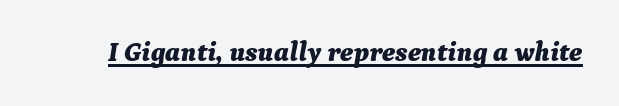
Q: Is the text bold? A: Yes.
Q: Is the text italic (slanted)? A: Yes, it leans right by about 9 degrees.
Q: Is the text underlined? A: Yes.
Q: Is the spacing between letters normal or unusually wide? A: Normal.
